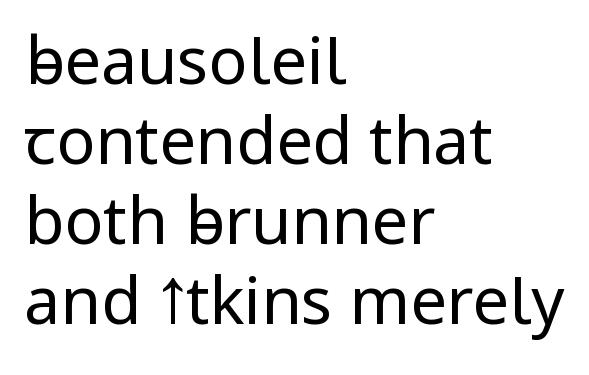
Q: Is the text bold? A: No.
Q: Is the text italic (slanted)? A: No, it is upright.
Q: Is the typeface a serif or a sans-serif typeface? A: Sans-serif.
Q: Is the text underlined? A: No.
Q: How is the paragraph aligned? A: Left-aligned.
Q: Is the spacing between letters normal or unusually wide? A: Normal.
Q: Width (condensed, normal, or wide)? A: Condensed.
Q: Stroke contrast? A: Low.
Q: x-height? A: Large.
Q: Monospaced? A: No.
